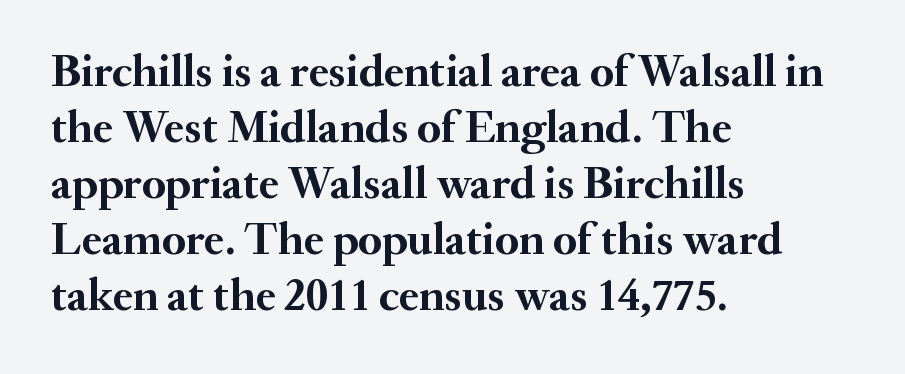
{"serif": "yes", "italic": "no", "bold": "yes", "weight": "semibold", "width": "normal", "stroke_contrast": "medium", "x_height": "small", "monospaced": "no", "underline": "no", "align": "left", "line_spacing_ratio": 1.22, "letter_spacing": "normal", "letter_spacing_em": 0.0, "glyph_px": 46}
